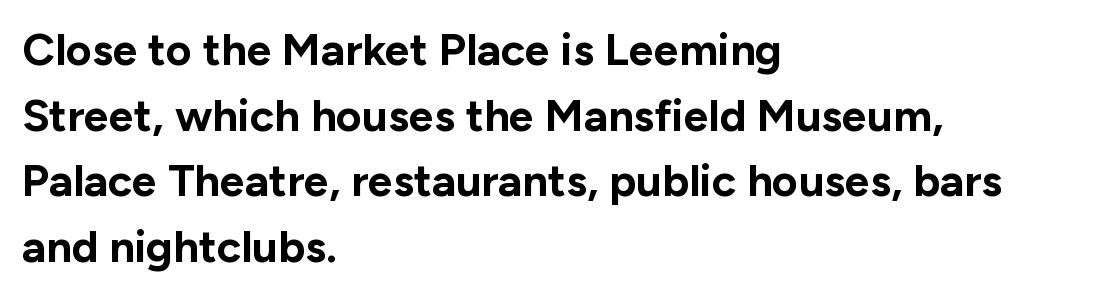
The image shows 45 px bold sans-serif type, upright; set left-aligned, normal line spacing (1.46x), normal letter spacing, not underlined; low stroke contrast and a medium x-height.
